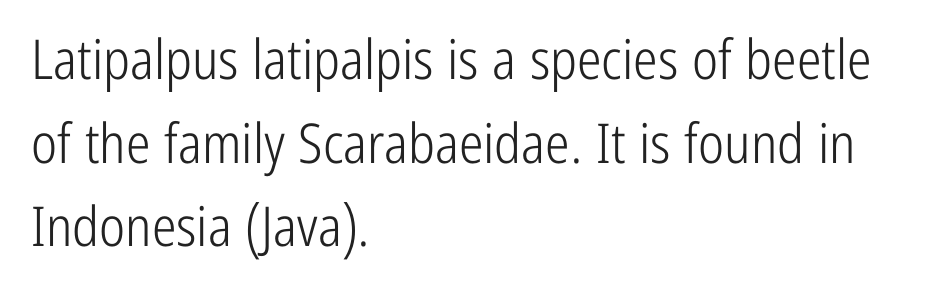
The image shows 55 px light, condensed sans-serif type, upright; set left-aligned, normal line spacing (1.52x), normal letter spacing, not underlined; low stroke contrast and a medium x-height.
